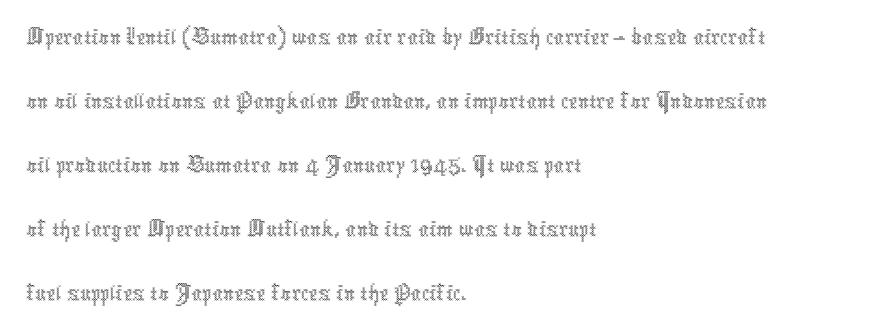
{"italic": "no", "bold": "no", "weight": "thin", "width": "condensed", "x_height": "medium", "monospaced": "no", "underline": "no", "align": "left", "line_spacing_ratio": 1.23, "letter_spacing": "normal", "letter_spacing_em": 0.0, "glyph_px": 52}
